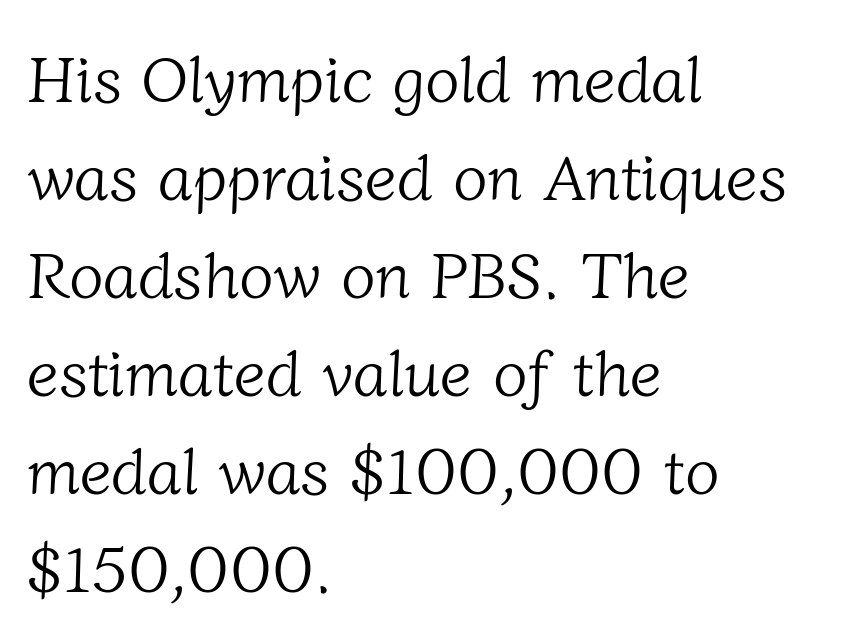
The image shows 64 px light serif type; set left-aligned, normal line spacing (1.53x), normal letter spacing, not underlined; low stroke contrast and a medium x-height.
